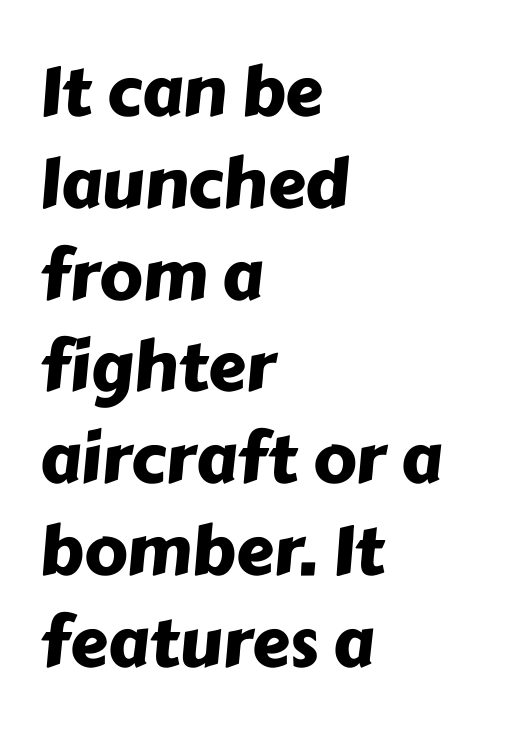
The image shows 68 px sans-serif type; set left-aligned, normal line spacing (1.35x), normal letter spacing, not underlined; low stroke contrast and a medium x-height.
